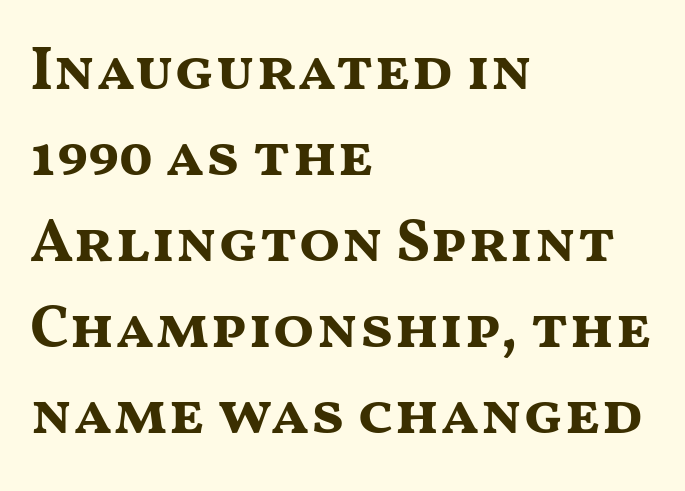
{"serif": "no", "italic": "no", "bold": "yes", "weight": "bold", "width": "wide", "stroke_contrast": "medium", "x_height": "medium", "monospaced": "no", "underline": "no", "align": "left", "line_spacing": "normal", "line_spacing_ratio": 1.41, "letter_spacing": "normal", "letter_spacing_em": 0.0, "glyph_px": 61}
